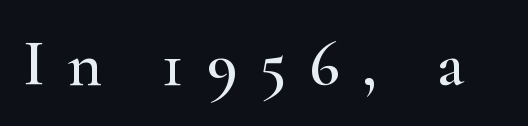
Q: Is the text italic (slanted)? A: No, it is upright.
Q: Is the typeface a serif or a sans-serif typeface? A: Serif.
Q: Is the text underlined? A: No.
Q: Is the spacing between letters normal or unusually wide? A: Unusually wide.
Q: Width (condensed, normal, or wide)? A: Wide.
Q: Stroke contrast? A: High.
Q: x-height? A: Small.
Q: Monospaced? A: No.
